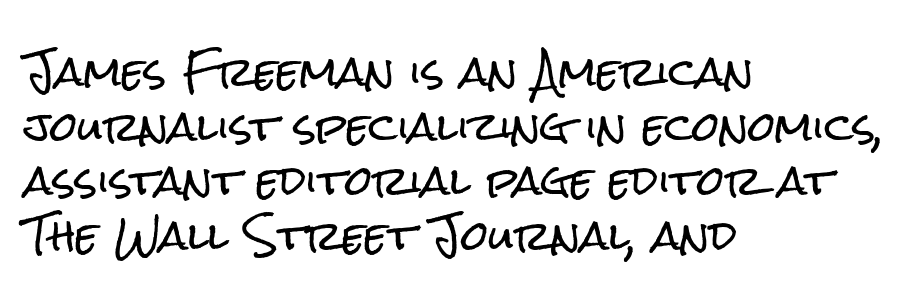
The image shows 39 px condensed sans-serif type, upright; set left-aligned, normal line spacing (1.4x), normal letter spacing, not underlined; low stroke contrast and a medium x-height.
